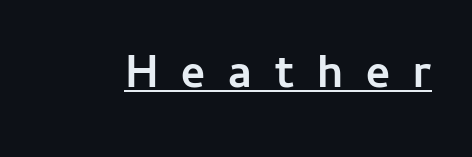
{"serif": "no", "italic": "no", "bold": "yes", "weight": "semibold", "width": "normal", "stroke_contrast": "low", "x_height": "medium", "monospaced": "no", "underline": "yes", "letter_spacing": "wide", "letter_spacing_em": 0.5, "glyph_px": 46}
